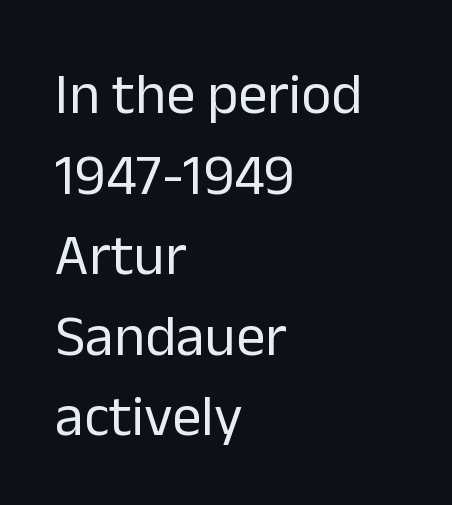
{"serif": "no", "italic": "no", "bold": "no", "weight": "regular", "width": "normal", "stroke_contrast": "low", "x_height": "medium", "monospaced": "no", "underline": "no", "align": "left", "line_spacing": "normal", "line_spacing_ratio": 1.39, "letter_spacing": "normal", "letter_spacing_em": 0.0, "glyph_px": 58}
